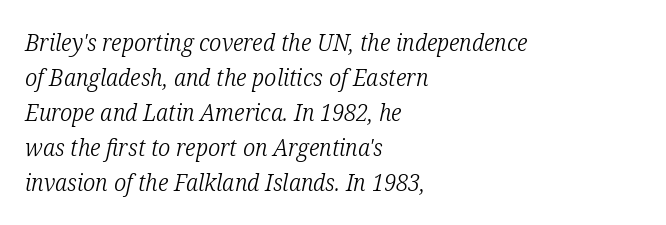
The image shows 24 px text type, italic (leaning right); set left-aligned, normal line spacing (1.46x), normal letter spacing, not underlined.
